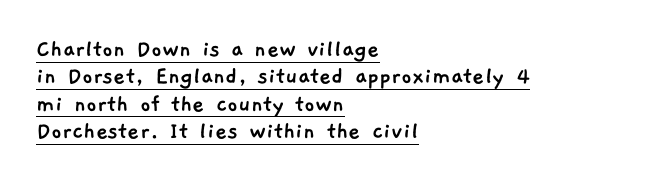
The image shows 26 px text type; set left-aligned, tight line spacing (1.05x), normal letter spacing, underlined.
